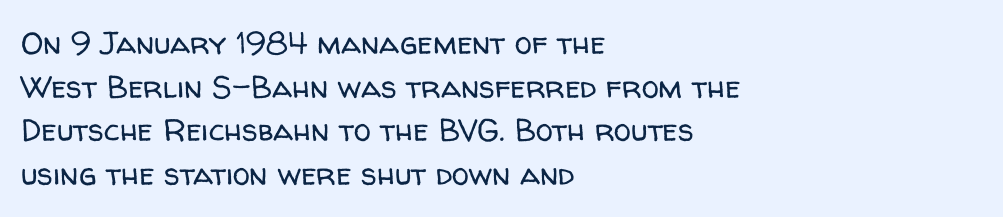
Q: Is the text bold? A: No.
Q: Is the text italic (slanted)? A: No, it is upright.
Q: Is the typeface a serif or a sans-serif typeface? A: Sans-serif.
Q: Is the text underlined? A: No.
Q: How is the paragraph aligned? A: Left-aligned.
Q: Is the spacing between letters normal or unusually wide? A: Normal.
Q: Is the spacing between lines tight, normal or loose? A: Normal.
Q: Width (condensed, normal, or wide)? A: Normal.
Q: Stroke contrast? A: Low.
Q: x-height? A: Medium.
Q: Monospaced? A: No.
